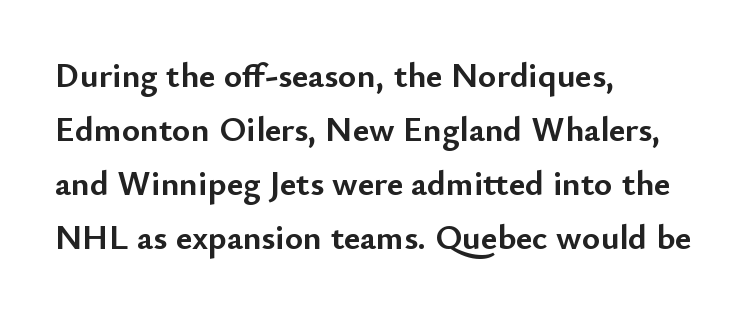
Line spacing here is normal. The face used here is proportionally spaced, like ordinary book or web type. The specimen omits any rule beneath the text block's lines. Left-aligned paragraph, ragged on the right. The characters display no serif detailing; their extremities are plain.
